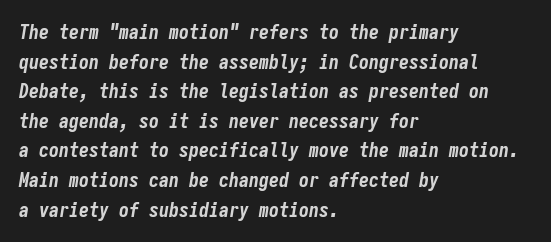
{"italic": "yes", "lean": "right", "slant_degrees": 9, "bold": "yes", "underline": "no", "align": "left", "line_spacing": "normal", "line_spacing_ratio": 1.48, "letter_spacing": "normal", "letter_spacing_em": 0.0, "glyph_px": 20}
